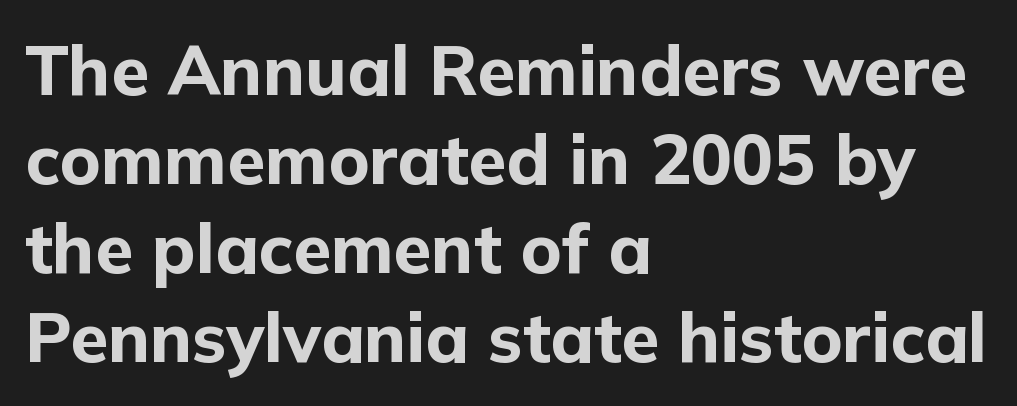
Q: Is the text bold? A: Yes.
Q: Is the text italic (slanted)? A: No, it is upright.
Q: Is the typeface a serif or a sans-serif typeface? A: Sans-serif.
Q: Is the text underlined? A: No.
Q: How is the paragraph aligned? A: Left-aligned.
Q: Is the spacing between letters normal or unusually wide? A: Normal.
Q: Is the spacing between lines tight, normal or loose? A: Normal.
Q: Width (condensed, normal, or wide)? A: Normal.
Q: Stroke contrast? A: Low.
Q: x-height? A: Medium.
Q: Monospaced? A: No.
